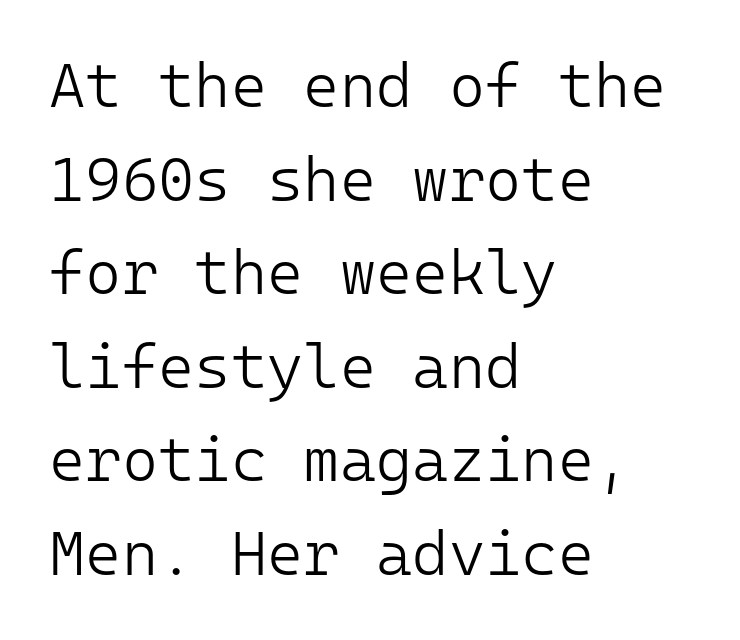
Monospaced: the letters line up in strict vertical columns. These lines keep a tight, regular rhythm from letter to letter. Vertically, the passage feels balanced, rows spaced as you'd expect. Typeset ragged right — the left edge is the straight one. The type family on display is of the sans-serif kind. Stem width sits at or under what a default text font uses.
